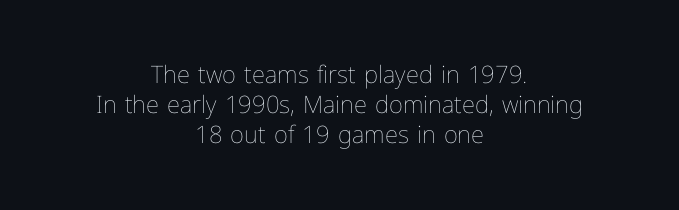
The image shows 24 px text type, upright; set centered, normal line spacing (1.25x), normal letter spacing, not underlined.
